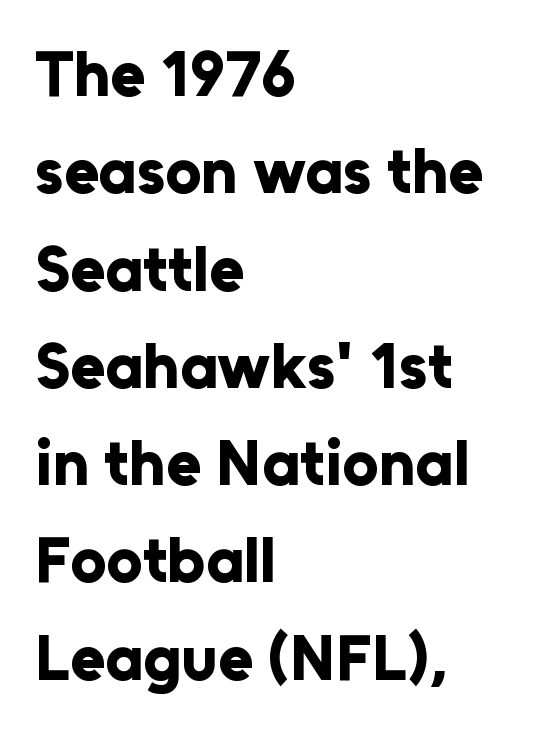
{"serif": "no", "italic": "no", "bold": "yes", "weight": "bold", "width": "normal", "stroke_contrast": "low", "x_height": "medium", "monospaced": "no", "underline": "no", "align": "left", "line_spacing": "normal", "line_spacing_ratio": 1.52, "letter_spacing": "normal", "letter_spacing_em": 0.0, "glyph_px": 64}
